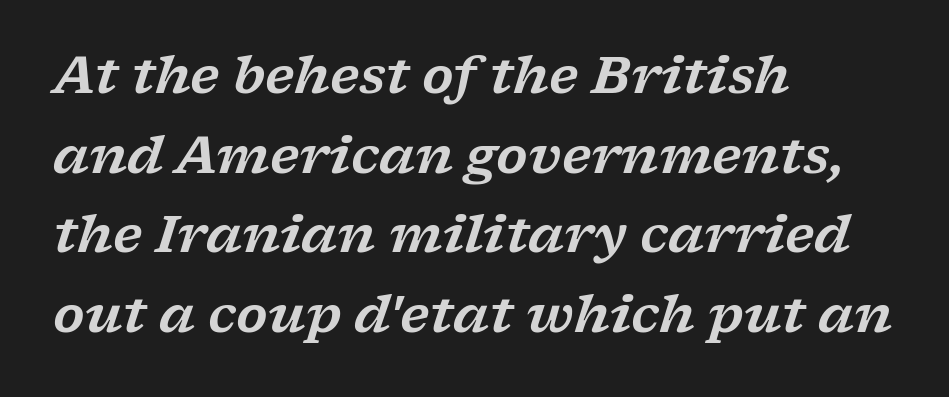
The image shows 51 px wide serif type, italic (leaning right); set left-aligned, normal line spacing (1.56x), normal letter spacing, not underlined; low stroke contrast and a medium x-height.
